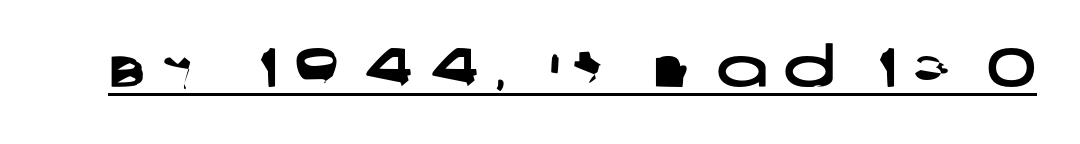
Q: Is the typeface a serif or a sans-serif typeface? A: Sans-serif.
Q: Is the text underlined? A: Yes.
Q: Is the spacing between letters normal or unusually wide? A: Unusually wide.
Q: Width (condensed, normal, or wide)? A: Wide.
Q: Stroke contrast? A: Low.
Q: x-height? A: Large.
Q: Monospaced? A: No.
